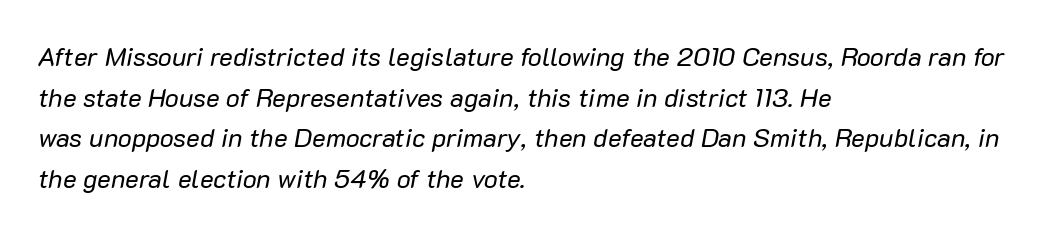
The image shows 26 px text type, italic (leaning right); set left-aligned, normal line spacing (1.56x), normal letter spacing, not underlined.
